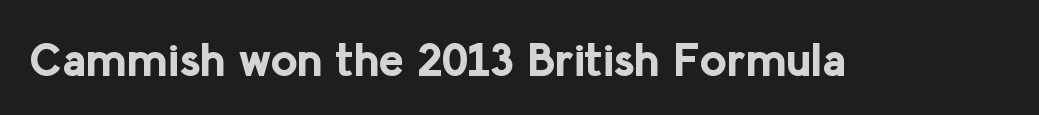
{"serif": "no", "italic": "no", "bold": "yes", "weight": "bold", "width": "normal", "stroke_contrast": "low", "x_height": "medium", "monospaced": "no", "underline": "no", "letter_spacing": "normal", "letter_spacing_em": 0.0, "glyph_px": 47}
